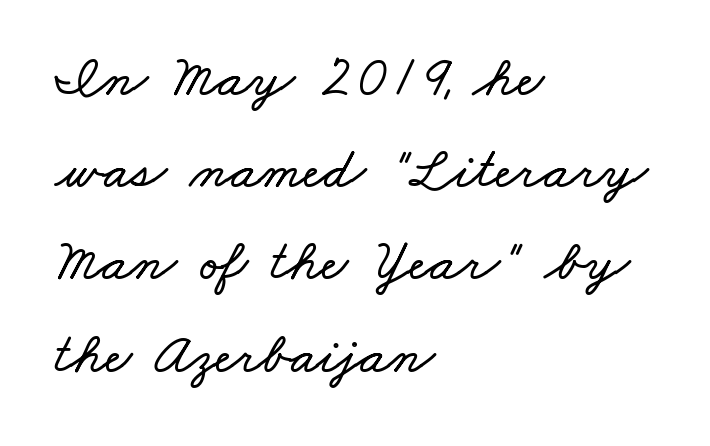
The image shows 58 px wide type; set left-aligned, normal line spacing (1.59x), normal letter spacing, not underlined; low stroke contrast and a small x-height.
